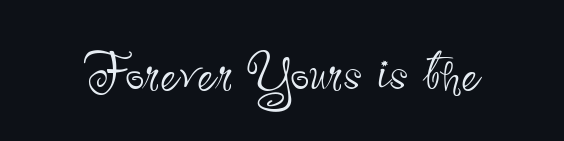
The image shows 66 px thin, condensed sans-serif type; set normal letter spacing, not underlined; low stroke contrast and a small x-height.
